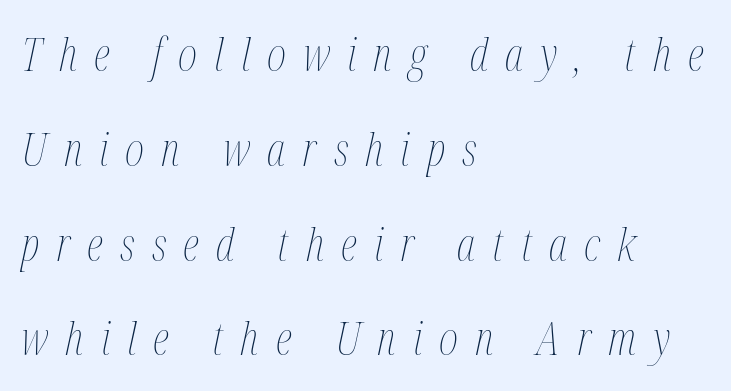
{"italic": "yes", "lean": "right", "slant_degrees": 12, "bold": "no", "weight": "thin", "width": "condensed", "stroke_contrast": "medium", "x_height": "medium", "monospaced": "no", "underline": "no", "align": "left", "line_spacing": "loose", "line_spacing_ratio": 2.06, "letter_spacing": "wide", "letter_spacing_em": 0.37, "glyph_px": 46}
